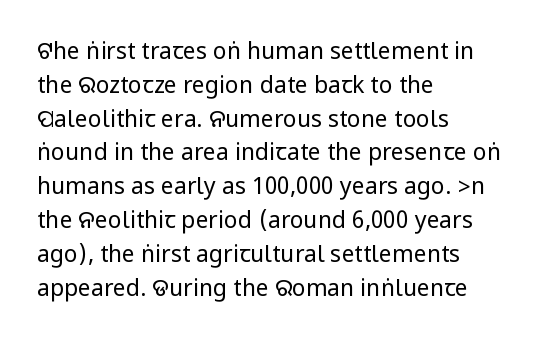
{"italic": "no", "bold": "no", "underline": "no", "align": "left", "line_spacing": "normal", "line_spacing_ratio": 1.47, "letter_spacing": "normal", "letter_spacing_em": 0.0, "glyph_px": 23}
